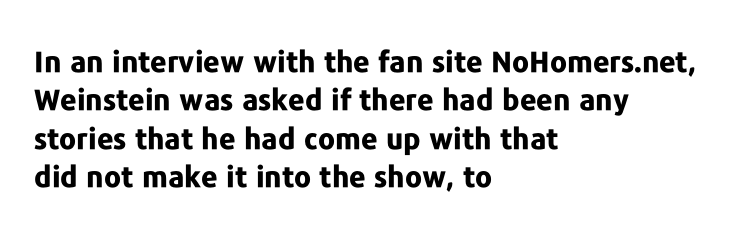
Words appear dense and cohesive because spacing is normal. I'd describe the lettering as bold — thick and assertive. Interline gaps are of average width in this sample. Each letter keeps its own natural width here, so spacing adapts to shape. This sample uses an upright cut, with every glyph sitting square on the baseline. Grotesque or geometric, the face here clearly has no serifs.
